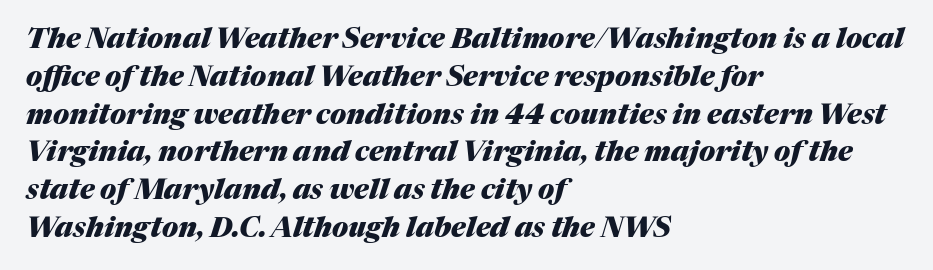
The image shows 28 px heavy type, italic (leaning right); set left-aligned, normal line spacing (1.35x), normal letter spacing, not underlined; medium stroke contrast and a medium x-height.
